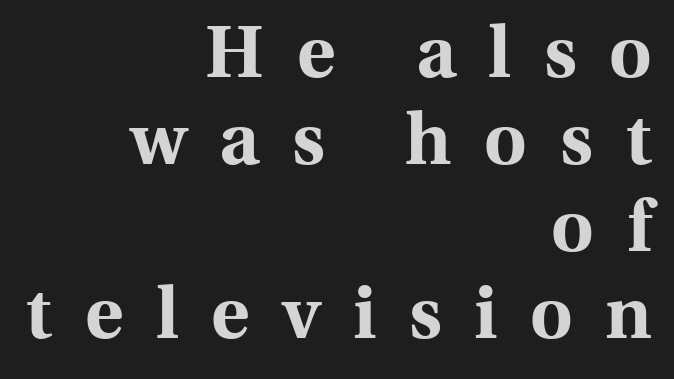
The image shows 73 px bold serif type, upright; set right-aligned, line spacing 1.19x, unusually wide letter spacing (+0.45 em), not underlined; a medium x-height.
